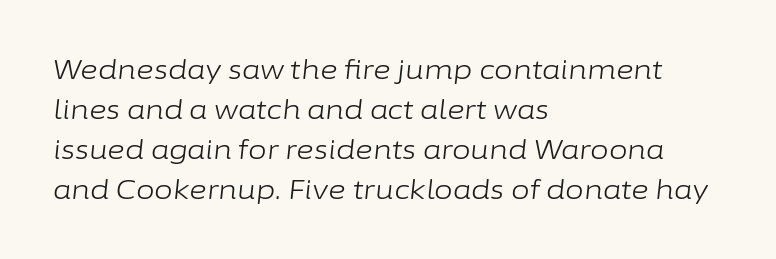
The image shows 27 px text type, italic (leaning right); set left-aligned, normal line spacing (1.48x), normal letter spacing, not underlined.
